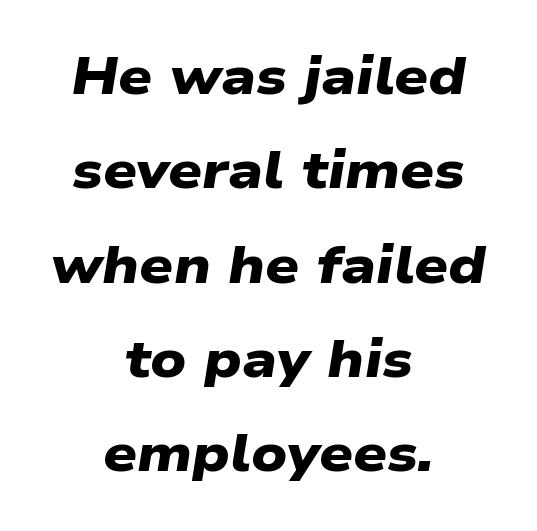
Both edges are ragged and mirror each other, which tells us the setting is centered. Serifs: no, the terminals of the letterforms are clean. The letters advance in unequal steps, a hallmark of proportional type. Emphasis by weight is at full strength: bold. The line texture is even and compact thanks to regular tracking.
